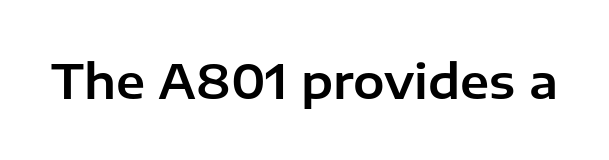
The image shows 47 px sans-serif type, upright; set normal letter spacing, not underlined; low stroke contrast and a medium x-height.
